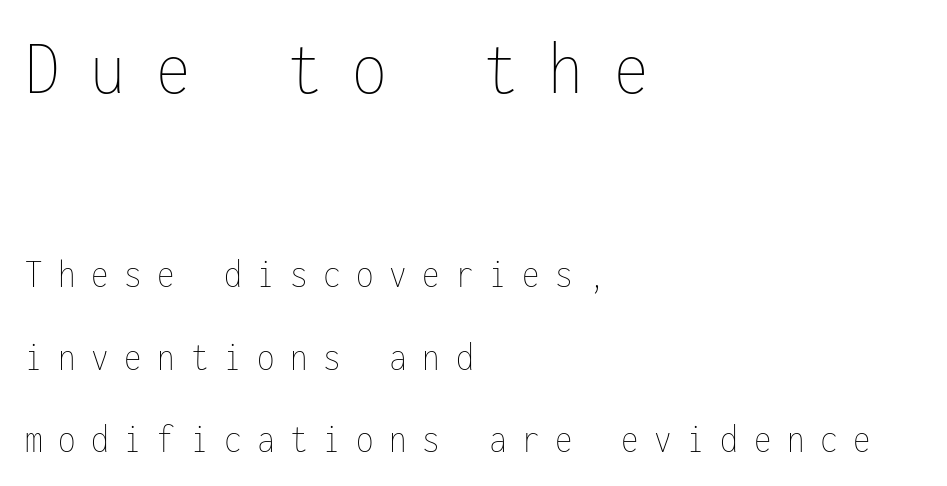
{"italic": "no", "bold": "no", "weight": "thin", "width": "condensed", "stroke_contrast": "low", "x_height": "medium", "monospaced": "yes", "underline": "no", "align": "left", "line_spacing": "loose", "line_spacing_ratio": 2.07, "letter_spacing": "wide", "letter_spacing_em": 0.39, "larger_block": "first", "size_ratio": 1.98, "glyph_px": 79}
